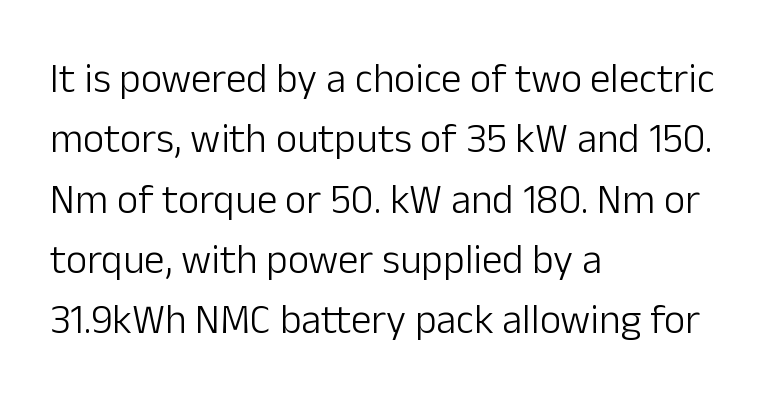
Q: Is the text bold? A: No.
Q: Is the text italic (slanted)? A: No, it is upright.
Q: Is the typeface a serif or a sans-serif typeface? A: Sans-serif.
Q: Is the text underlined? A: No.
Q: How is the paragraph aligned? A: Left-aligned.
Q: Is the spacing between letters normal or unusually wide? A: Normal.
Q: Is the spacing between lines tight, normal or loose? A: Normal.
Q: Width (condensed, normal, or wide)? A: Normal.
Q: Stroke contrast? A: Low.
Q: x-height? A: Medium.
Q: Monospaced? A: No.
